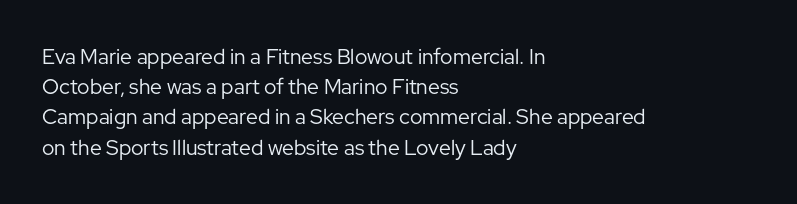
Regarding leading, the lines here are spaced in the standard way. Underline: absent. A classic flush-left, rag-right setting is used for this passage. Every character sits straight up, as roman type does.
